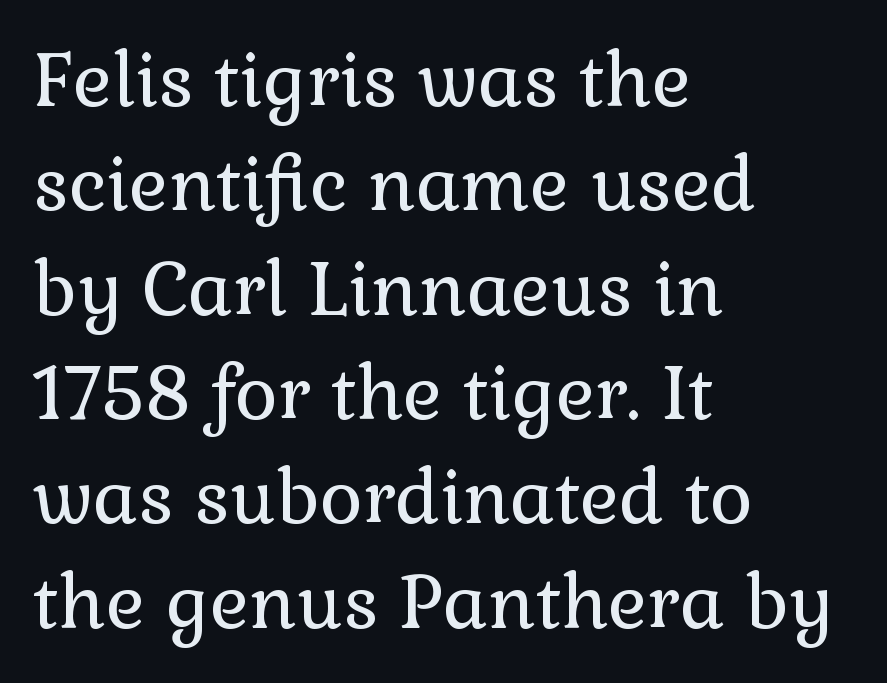
Q: Is the text bold? A: No.
Q: Is the text italic (slanted)? A: No, it is upright.
Q: Is the typeface a serif or a sans-serif typeface? A: Serif.
Q: Is the text underlined? A: No.
Q: How is the paragraph aligned? A: Left-aligned.
Q: Is the spacing between letters normal or unusually wide? A: Normal.
Q: Is the spacing between lines tight, normal or loose? A: Normal.
Q: Width (condensed, normal, or wide)? A: Normal.
Q: x-height? A: Medium.
Q: Monospaced? A: No.
